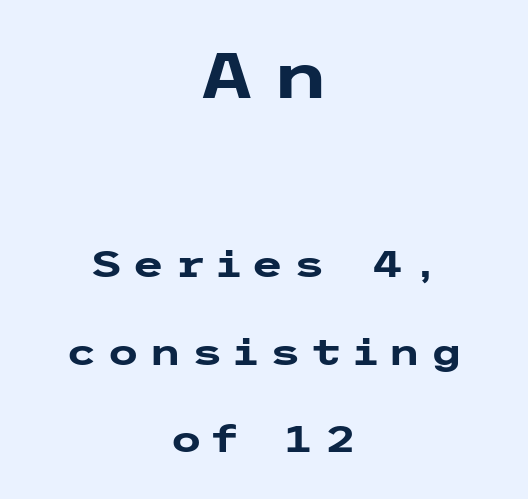
The image shows 65 px heavy, wide sans-serif type, upright; set centered, loose line spacing (2.36x), unusually wide letter spacing (+0.26 em), not underlined; the first (top) block is 1.76x larger; low stroke contrast and a medium x-height.
